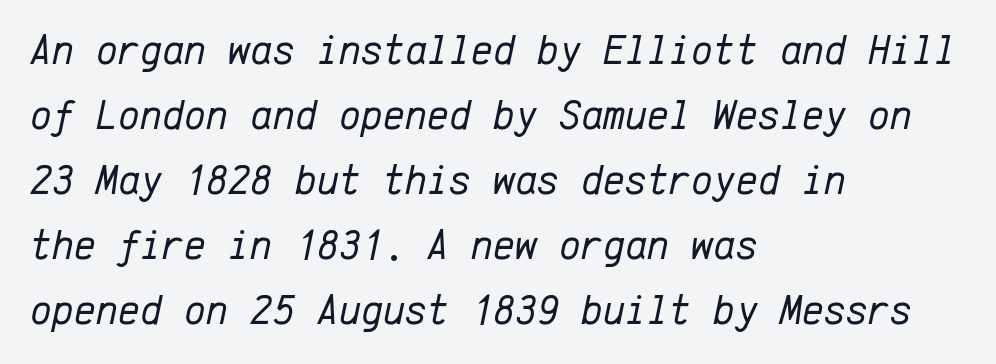
Line spacing here is normal. Standard letterfit; no display-style spreading of the glyphs. Think of a typewriter: that constant character pitch is what you see here. The axis of the letterforms is tilted away from vertical. The strip under each line holds only bare page. Stroke mass is kept to a normal reading level or below.
